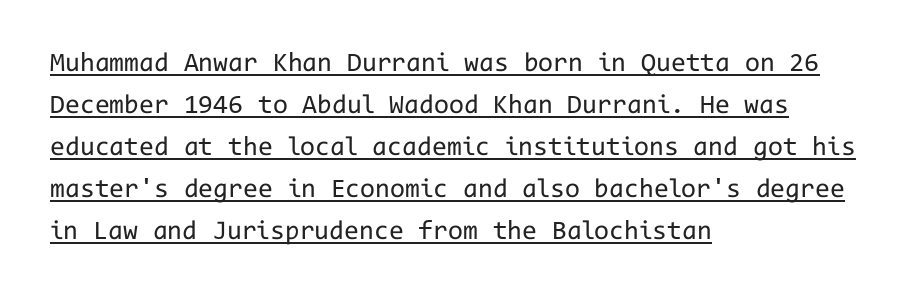
The text block is weighted toward the left margin, trailing off unevenly rightward. The line-height multiplier appears to be the usual default. This sample carries an underscore along the baseline area. Tracking here is standard; glyphs follow each other at the usual distance. Is the type heavy? It reads as light-to-regular instead. The font's upright variant was chosen for this text.
